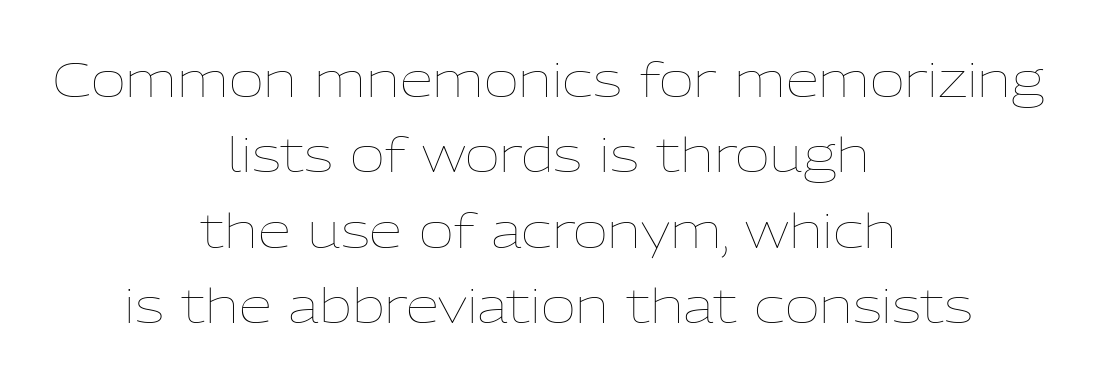
The image shows 48 px thin type, upright; set centered, normal line spacing (1.57x), normal letter spacing, not underlined; low stroke contrast and a medium x-height.
